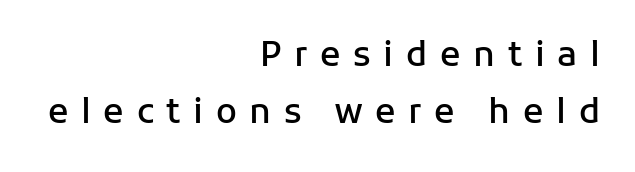
Reading down the block, your eye finds every line finishing at a fixed right position. In terms of letterspacing, this is a distinctly airy, spread setting. This sample uses a sans-serif face. A bare baseline throughout the passage. This block has exactly the height ordinary leading produces.
